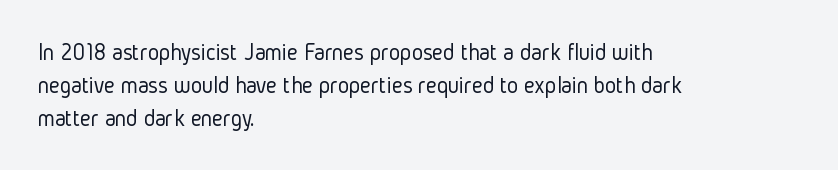
Horizontally, the lines are justified to the leading edge only. A roman cut, with each character standing at attention. The lines sit at an ordinary, default distance from one another. The font sits on the lighter half of the weight spectrum, regular included. Just letters on the line, the space beneath them empty. Standard letterfit; no display-style spreading of the glyphs.
